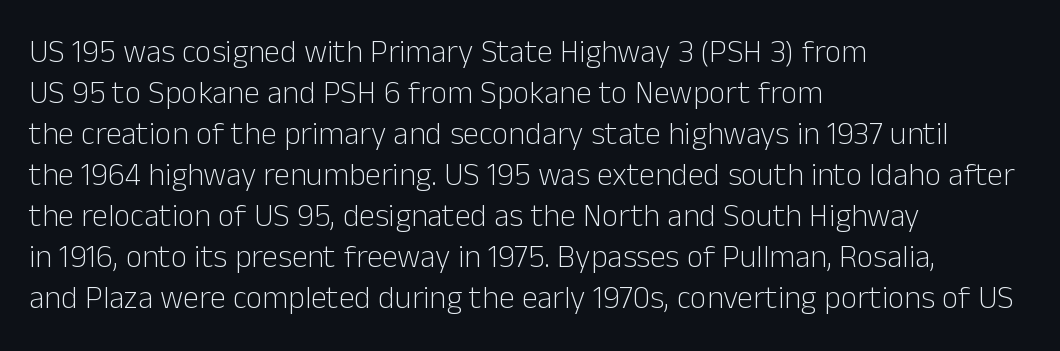
{"serif": "no", "italic": "no", "bold": "no", "weight": "light", "width": "normal", "stroke_contrast": "low", "x_height": "medium", "monospaced": "no", "underline": "no", "align": "left", "line_spacing": "normal", "line_spacing_ratio": 1.28, "letter_spacing": "normal", "letter_spacing_em": 0.0, "glyph_px": 32}
